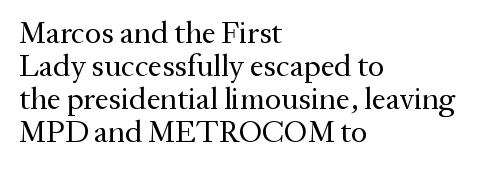
Q: Is the text bold? A: No.
Q: Is the text italic (slanted)? A: No, it is upright.
Q: Is the typeface a serif or a sans-serif typeface? A: Serif.
Q: Is the text underlined? A: No.
Q: How is the paragraph aligned? A: Left-aligned.
Q: Is the spacing between letters normal or unusually wide? A: Normal.
Q: Is the spacing between lines tight, normal or loose? A: Tight.
Q: Width (condensed, normal, or wide)? A: Normal.
Q: Stroke contrast? A: Medium.
Q: x-height? A: Medium.
Q: Monospaced? A: No.
